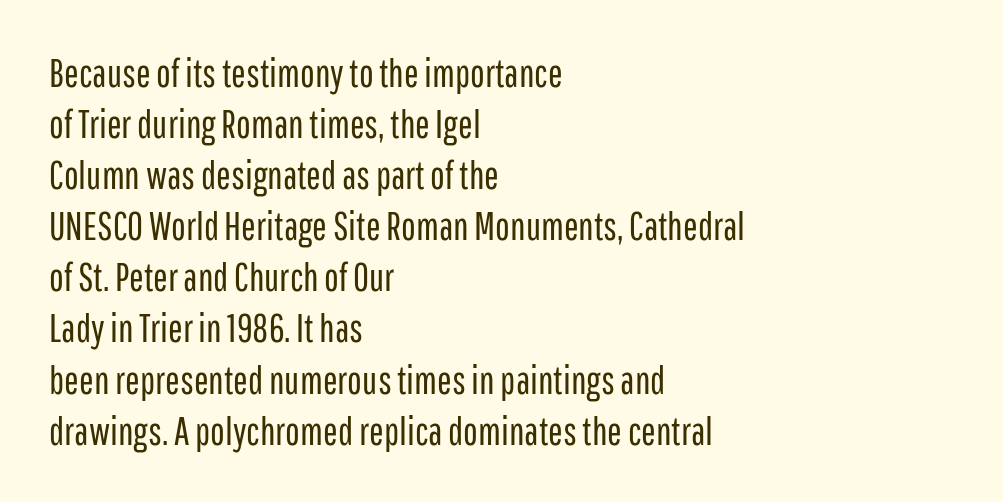
{"serif": "no", "italic": "no", "bold": "no", "weight": "regular", "width": "condensed", "stroke_contrast": "low", "x_height": "medium", "monospaced": "no", "underline": "no", "align": "left", "line_spacing": "normal", "line_spacing_ratio": 1.31, "letter_spacing": "normal", "letter_spacing_em": 0.0, "glyph_px": 39}
